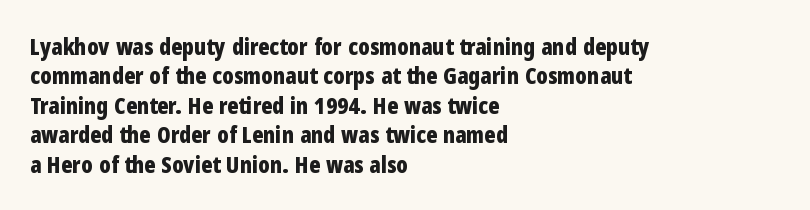
In terms of posture, this sample is upright. Whoever set this chose a conventional vertical rhythm. The space directly below the letters is spotless. A typesetter would call this zero additional tracking.
